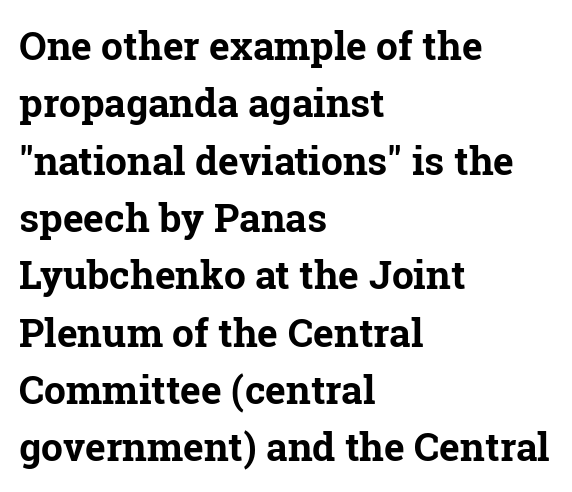
Q: Is the text bold? A: Yes.
Q: Is the text italic (slanted)? A: No, it is upright.
Q: Is the typeface a serif or a sans-serif typeface? A: Serif.
Q: Is the text underlined? A: No.
Q: How is the paragraph aligned? A: Left-aligned.
Q: Is the spacing between letters normal or unusually wide? A: Normal.
Q: Is the spacing between lines tight, normal or loose? A: Normal.
Q: Width (condensed, normal, or wide)? A: Normal.
Q: Stroke contrast? A: Low.
Q: x-height? A: Medium.
Q: Monospaced? A: No.
